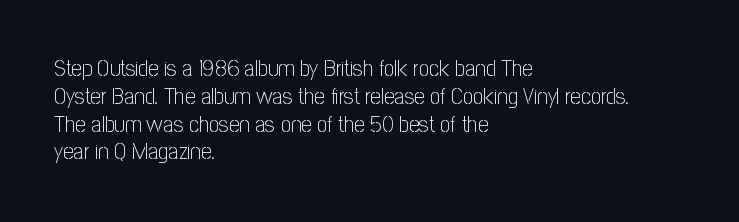
Italic: no, the glyphs are upright roman. Typeset ragged right — the left edge is the straight one. The gaps between neighbouring characters are ordinary and unremarkable. No letter is thick-stroked: the sample isn't bold. Lines of text with bare space underneath.
